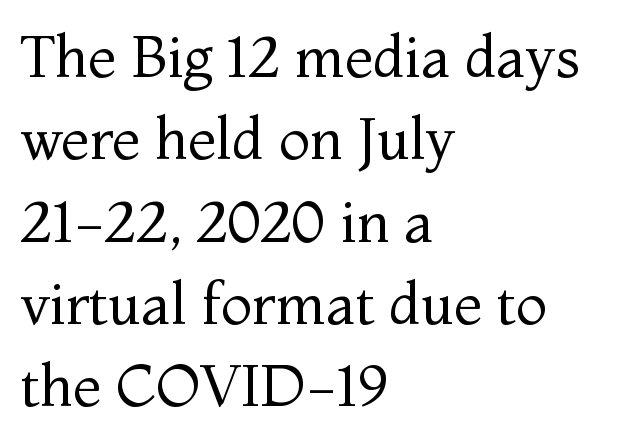
{"serif": "yes", "italic": "no", "bold": "no", "weight": "regular", "width": "normal", "stroke_contrast": "medium", "x_height": "medium", "monospaced": "no", "underline": "no", "align": "left", "line_spacing": "normal", "line_spacing_ratio": 1.42, "letter_spacing": "normal", "letter_spacing_em": 0.0, "glyph_px": 58}
